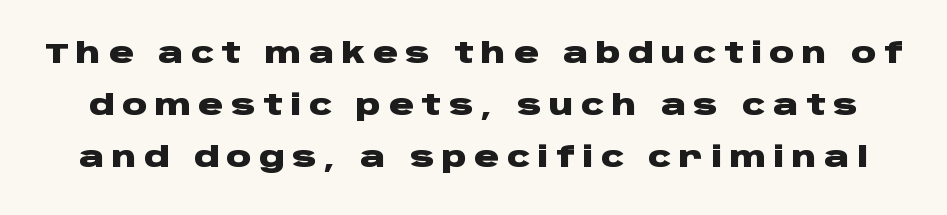
Q: Is the text bold? A: Yes.
Q: Is the text italic (slanted)? A: No, it is upright.
Q: Is the typeface a serif or a sans-serif typeface? A: Sans-serif.
Q: Is the text underlined? A: No.
Q: Is the spacing between letters normal or unusually wide? A: Unusually wide.
Q: Width (condensed, normal, or wide)? A: Wide.
Q: Stroke contrast? A: Low.
Q: x-height? A: Large.
Q: Monospaced? A: No.
